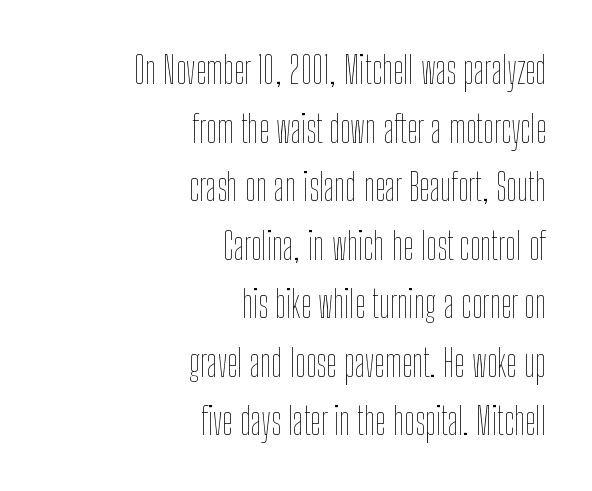
{"italic": "no", "bold": "no", "weight": "thin", "width": "condensed", "stroke_contrast": "low", "x_height": "medium", "monospaced": "no", "underline": "no", "align": "right", "line_spacing": "normal", "line_spacing_ratio": 1.54, "letter_spacing": "normal", "letter_spacing_em": 0.0, "glyph_px": 38}
